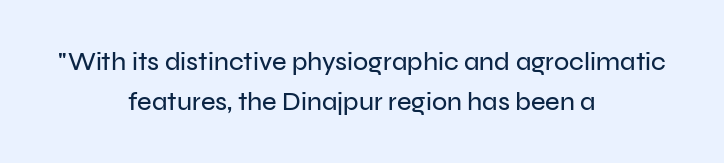
Q: Is the text italic (slanted)? A: No, it is upright.
Q: Is the text underlined? A: No.
Q: How is the paragraph aligned? A: Centered.
Q: Is the spacing between letters normal or unusually wide? A: Normal.
Q: Is the spacing between lines tight, normal or loose? A: Normal.
